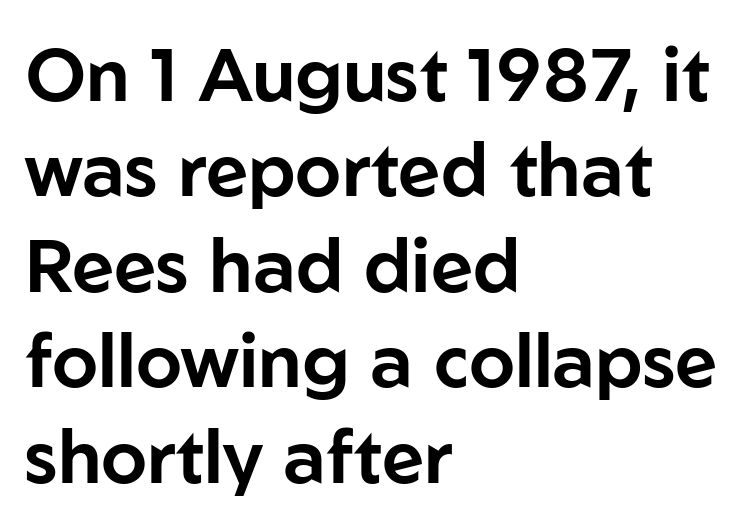
The image shows 74 px sans-serif type, upright; set left-aligned, normal line spacing (1.29x), normal letter spacing, not underlined; low stroke contrast and a medium x-height.
